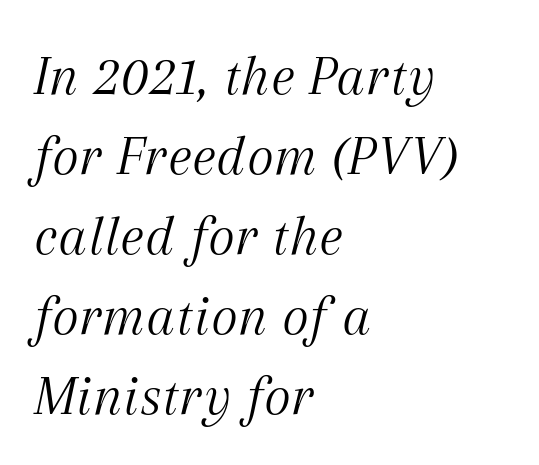
Q: Is the text bold? A: No.
Q: Is the text italic (slanted)? A: Yes, it leans right by about 12 degrees.
Q: Is the typeface a serif or a sans-serif typeface? A: Serif.
Q: Is the text underlined? A: No.
Q: How is the paragraph aligned? A: Left-aligned.
Q: Is the spacing between letters normal or unusually wide? A: Normal.
Q: Is the spacing between lines tight, normal or loose? A: Normal.
Q: Width (condensed, normal, or wide)? A: Normal.
Q: Stroke contrast? A: Medium.
Q: x-height? A: Medium.
Q: Monospaced? A: No.
